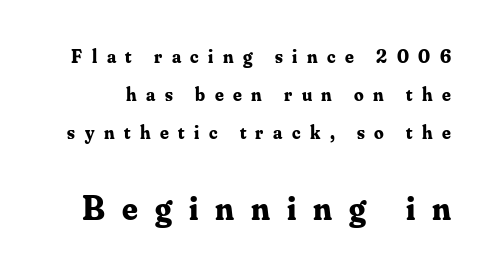
{"serif": "yes", "italic": "no", "bold": "yes", "weight": "bold", "width": "normal", "stroke_contrast": "medium", "x_height": "small", "monospaced": "no", "underline": "no", "line_spacing": "loose", "line_spacing_ratio": 2.01, "letter_spacing": "wide", "letter_spacing_em": 0.5, "larger_block": "second", "size_ratio": 1.79, "glyph_px": 34}
